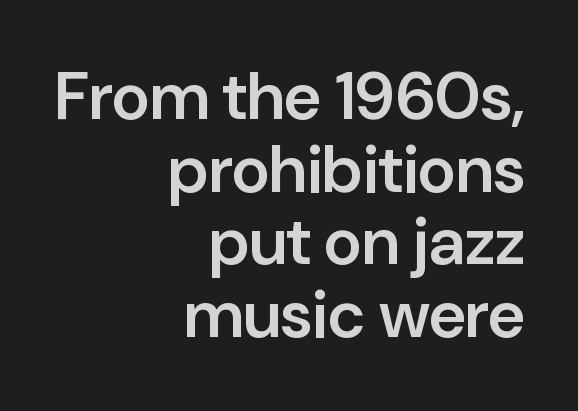
Line spacing here is tight. The tracking reads as untouched default to a designer's eye. A sans-serif font was chosen for this passage. The letters stand straight up with perfectly vertical stems.
